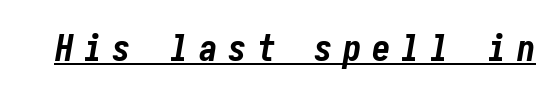
A dark, heavy texture on the line: the type is bold. The rendering inserts visible extra space after every character. Underlined type. Slant detected: the letters are inclined.
